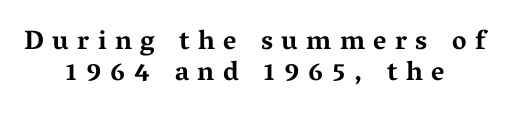
Q: Is the text bold? A: Yes.
Q: Is the text italic (slanted)? A: No, it is upright.
Q: Is the text underlined? A: No.
Q: How is the paragraph aligned? A: Centered.
Q: Is the spacing between letters normal or unusually wide? A: Unusually wide.
